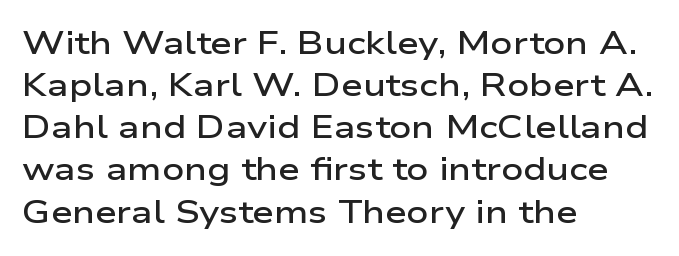
The image shows 31 px semibold, wide sans-serif type, upright; set left-aligned, normal line spacing (1.36x), normal letter spacing, not underlined; low stroke contrast and a medium x-height.
